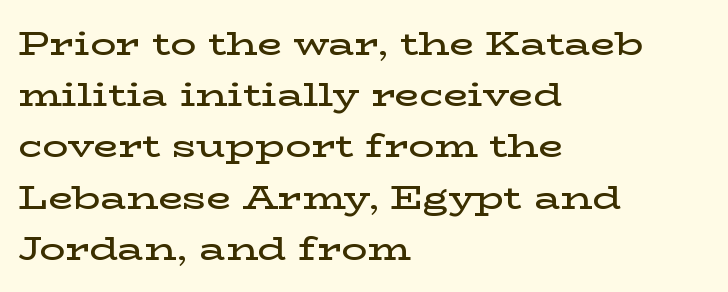
Glyph-to-glyph distance matches everyday printed text. Baseline-to-baseline distance is the conventional proportion of letter height. Strokes here are thickened, but only to semibold level. The text block is weighted toward the left margin, trailing off unevenly rightward. The rendering uses natural spacing where letterforms have individual widths.
